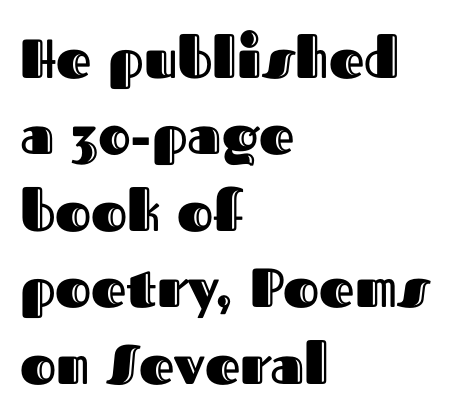
Q: Is the text italic (slanted)? A: No, it is upright.
Q: Is the text underlined? A: No.
Q: How is the paragraph aligned? A: Left-aligned.
Q: Is the spacing between letters normal or unusually wide? A: Normal.
Q: Is the spacing between lines tight, normal or loose? A: Normal.
Q: Width (condensed, normal, or wide)? A: Normal.
Q: x-height? A: Medium.
Q: Monospaced? A: No.
